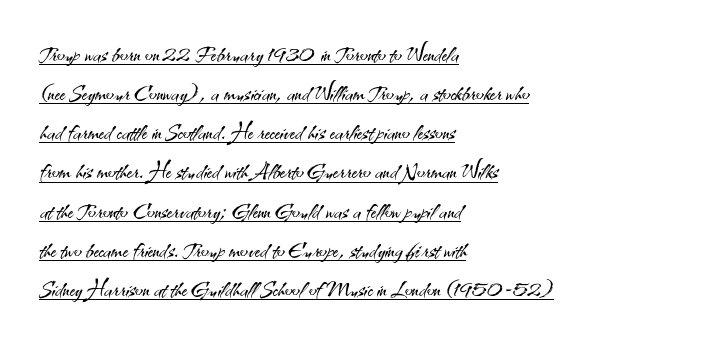
{"serif": "no", "bold": "no", "weight": "light", "width": "normal", "stroke_contrast": "medium", "x_height": "small", "monospaced": "no", "underline": "yes", "align": "left", "line_spacing": "normal", "line_spacing_ratio": 1.35, "letter_spacing": "normal", "letter_spacing_em": 0.0, "glyph_px": 29}
